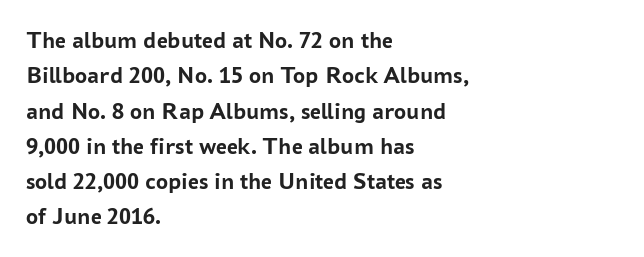
The image shows 24 px bold type, upright; set left-aligned, normal line spacing (1.47x), normal letter spacing, not underlined.
